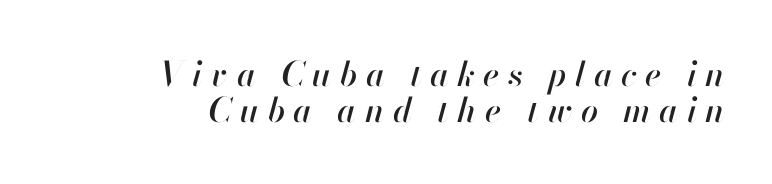
The image shows 34 px text type, italic (leaning right); set right-aligned, tight line spacing (1.06x), unusually wide letter spacing (+0.25 em), not underlined; high stroke contrast and a small x-height.
